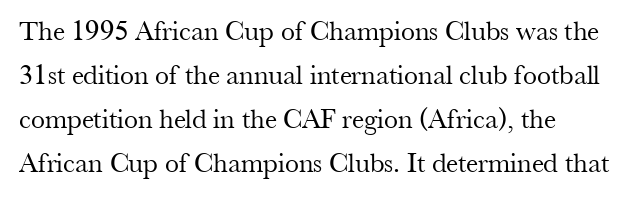
{"serif": "yes", "italic": "no", "bold": "no", "weight": "regular", "width": "normal", "stroke_contrast": "medium", "x_height": "small", "monospaced": "no", "underline": "no", "align": "left", "line_spacing": "normal", "line_spacing_ratio": 1.57, "letter_spacing": "normal", "letter_spacing_em": 0.0, "glyph_px": 28}
